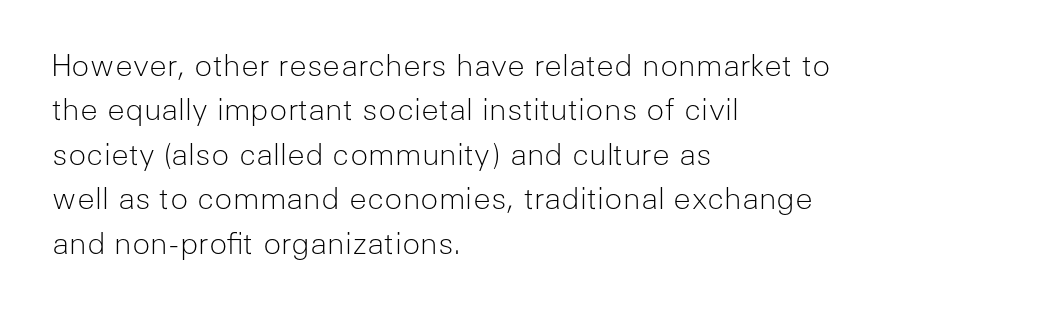
Q: Is the text bold? A: No.
Q: Is the text italic (slanted)? A: No, it is upright.
Q: Is the typeface a serif or a sans-serif typeface? A: Sans-serif.
Q: Is the text underlined? A: No.
Q: How is the paragraph aligned? A: Left-aligned.
Q: Is the spacing between letters normal or unusually wide? A: Normal.
Q: Is the spacing between lines tight, normal or loose? A: Normal.
Q: Width (condensed, normal, or wide)? A: Normal.
Q: Stroke contrast? A: Low.
Q: x-height? A: Medium.
Q: Monospaced? A: No.
